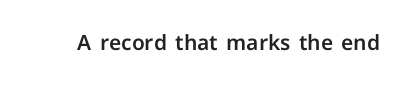
Q: Is the text italic (slanted)? A: No, it is upright.
Q: Is the text underlined? A: No.
Q: Is the spacing between letters normal or unusually wide? A: Normal.
